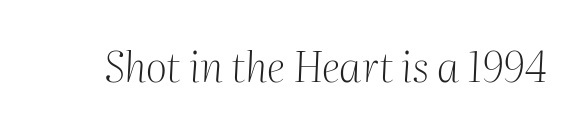
Plain, unruled lines of type. This rendering employs a face with finishing strokes, i.e., a serif. The face used here is proportionally spaced, like ordinary book or web type. The passage shown has conventional tracking throughout. Designer's note — italics engaged. The weight would be labelled regular, book, light, or lighter still.
